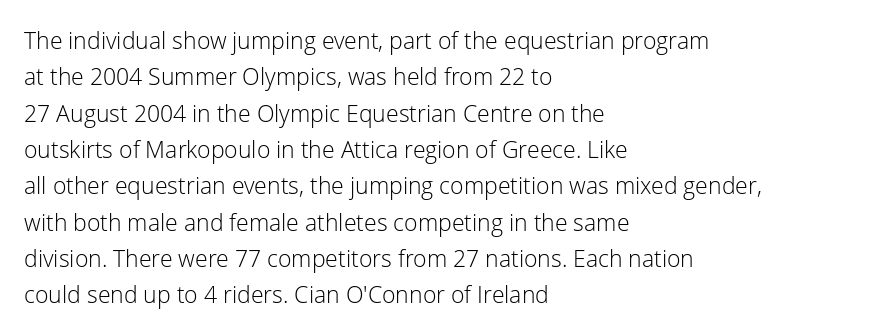
The image shows 23 px text type, upright; set left-aligned, normal line spacing (1.58x), normal letter spacing, not underlined.
